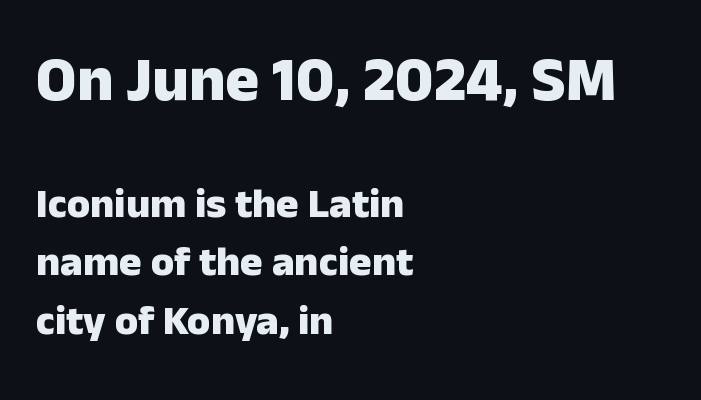
{"serif": "no", "italic": "no", "bold": "yes", "weight": "heavy", "width": "normal", "stroke_contrast": "low", "x_height": "medium", "monospaced": "no", "underline": "no", "align": "left", "line_spacing": "normal", "line_spacing_ratio": 1.39, "letter_spacing": "normal", "letter_spacing_em": 0.0, "larger_block": "first", "size_ratio": 1.5, "glyph_px": 63}
